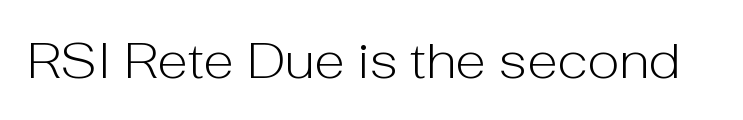
{"serif": "no", "italic": "no", "bold": "no", "weight": "light", "width": "normal", "stroke_contrast": "low", "x_height": "medium", "monospaced": "no", "underline": "no", "letter_spacing": "normal", "letter_spacing_em": 0.0, "glyph_px": 50}
